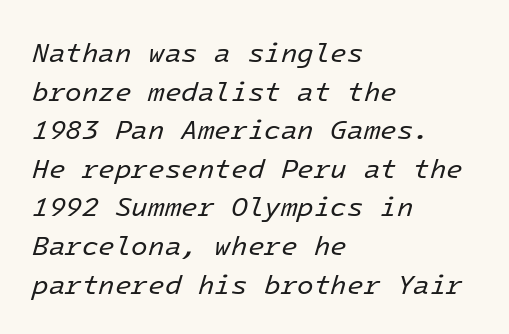
{"italic": "yes", "lean": "right", "slant_degrees": 16, "bold": "no", "underline": "no", "align": "left", "line_spacing": "normal", "line_spacing_ratio": 1.43, "letter_spacing": "normal", "letter_spacing_em": 0.0, "glyph_px": 27}
